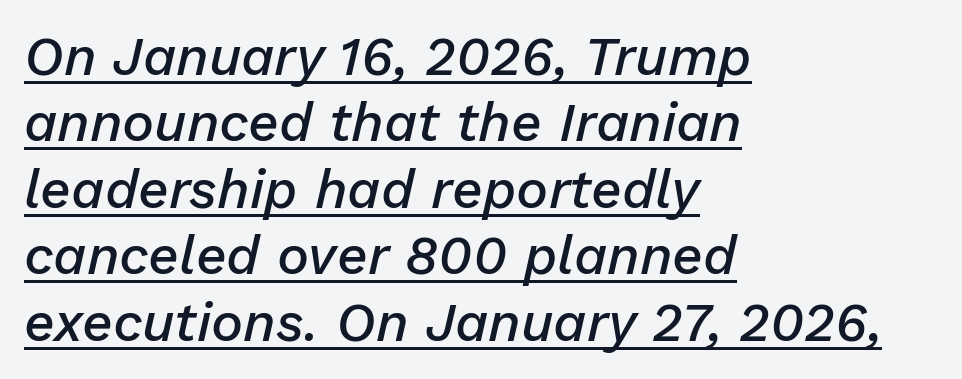
The image shows 54 px semibold type, italic (leaning right); set left-aligned, line spacing 1.23x, normal letter spacing, underlined; low stroke contrast and a medium x-height.
